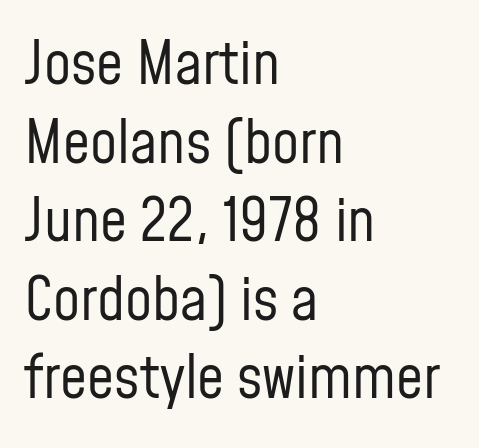
Looks like regular typesetting: each glyph gets only the width it needs. Every stem runs plumb, perpendicular to the baseline. Stems here are at most as thick as an everyday book face. Note: no serifs on the glyphs.
